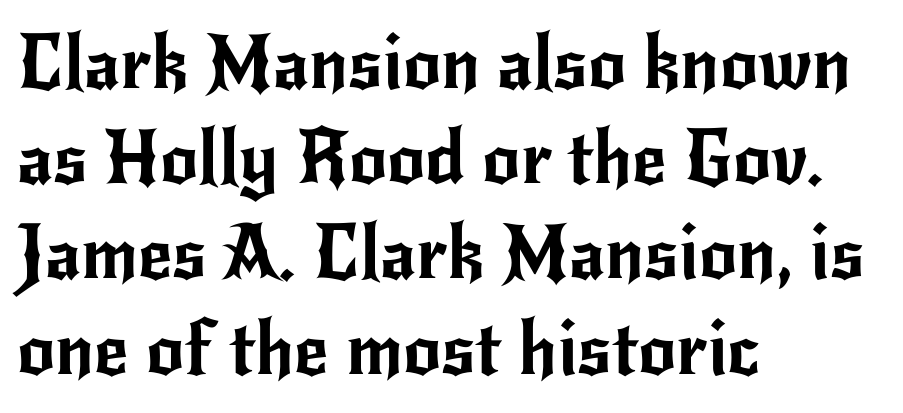
{"serif": "no", "italic": "no", "width": "normal", "stroke_contrast": "low", "x_height": "small", "monospaced": "no", "underline": "no", "align": "left", "line_spacing": "normal", "line_spacing_ratio": 1.27, "letter_spacing": "normal", "letter_spacing_em": 0.0, "glyph_px": 75}
